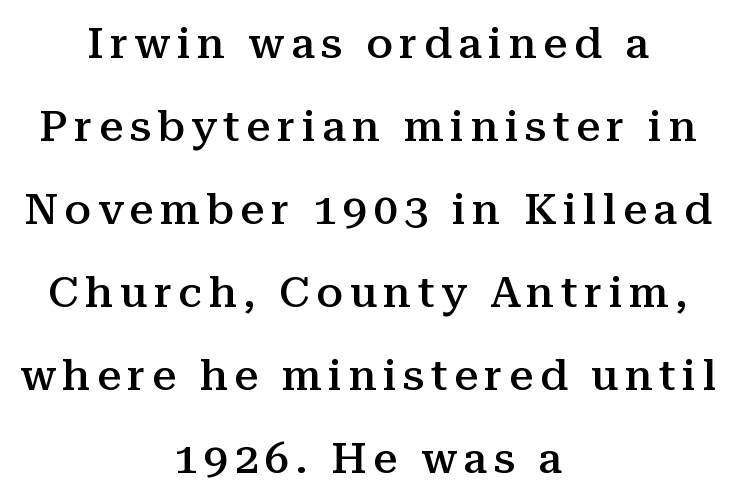
How heavy is the stroke? Medium-heavy — a semibold, shy of bold. These lines are centered, leaving both edges ragged. Check under the words: just untouched page. A typesetter would call this proportional, since set widths differ per character. A typesetter would call this leading open, well beyond the default.
